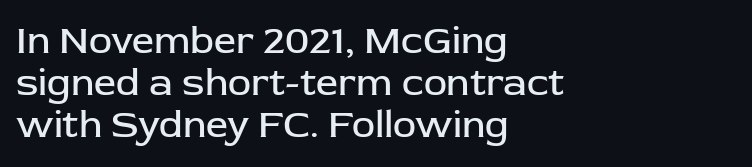
Q: Is the text bold? A: No.
Q: Is the text italic (slanted)? A: No, it is upright.
Q: Is the typeface a serif or a sans-serif typeface? A: Sans-serif.
Q: Is the text underlined? A: No.
Q: How is the paragraph aligned? A: Left-aligned.
Q: Is the spacing between letters normal or unusually wide? A: Normal.
Q: Is the spacing between lines tight, normal or loose? A: Tight.
Q: Width (condensed, normal, or wide)? A: Normal.
Q: Stroke contrast? A: Low.
Q: x-height? A: Medium.
Q: Monospaced? A: No.
